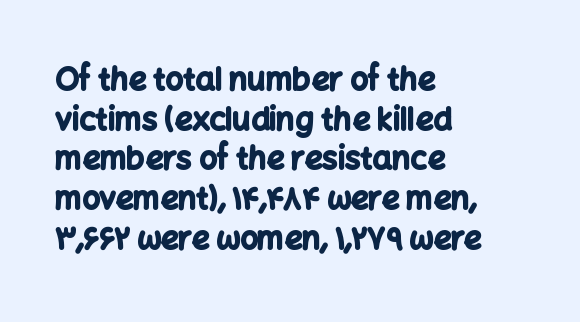
The image shows 31 px bold sans-serif type, upright; set left-aligned, normal line spacing (1.28x), normal letter spacing, not underlined; low stroke contrast and a medium x-height.
